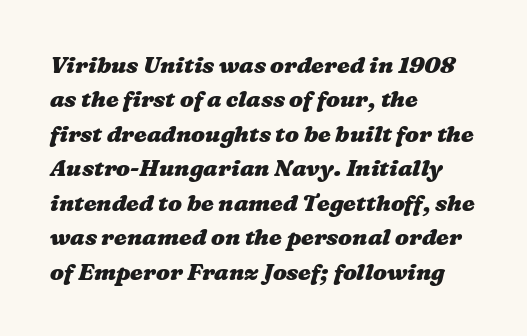
The area under the type is left untouched. Line starts are locked; line ends wander. Regarding leading, the lines here are spaced in the standard way. Heavy, bold letterforms.
